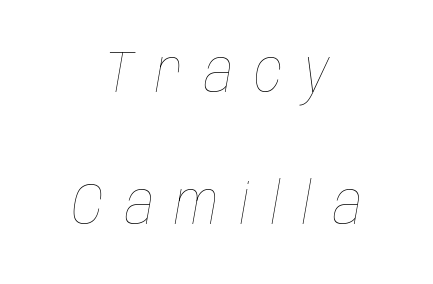
Q: Is the text bold? A: No.
Q: Is the text italic (slanted)? A: Yes, it leans right by about 10 degrees.
Q: Is the text underlined? A: No.
Q: How is the paragraph aligned? A: Centered.
Q: Is the spacing between letters normal or unusually wide? A: Unusually wide.
Q: Is the spacing between lines tight, normal or loose? A: Loose.
Q: Width (condensed, normal, or wide)? A: Condensed.
Q: Stroke contrast? A: Low.
Q: x-height? A: Large.
Q: Monospaced? A: No.
